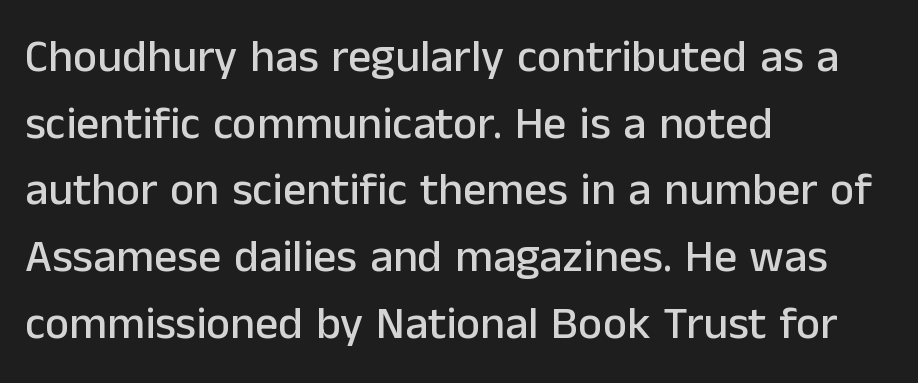
Do the letters lean? They stand straight. The rendering anchors every line to the left-hand side. Letterform terminals end flat and unadorned throughout the passage. Only glyphs here, with clear space below each row. The leading is moderate, giving the passage an even texture. The letters advance in unequal steps, a hallmark of proportional type.
